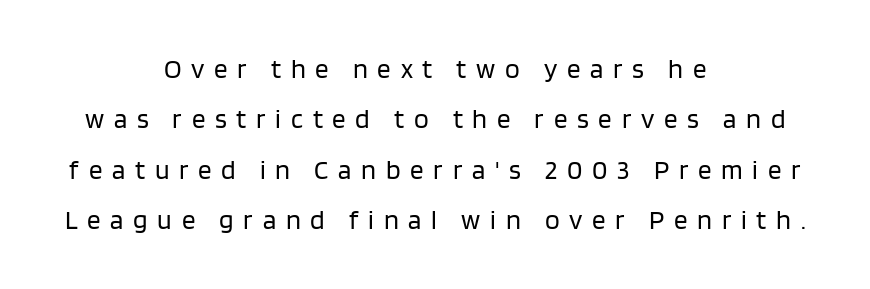
{"italic": "no", "bold": "no", "underline": "no", "align": "center", "line_spacing_ratio": 1.87, "letter_spacing": "wide", "letter_spacing_em": 0.36, "glyph_px": 27}
